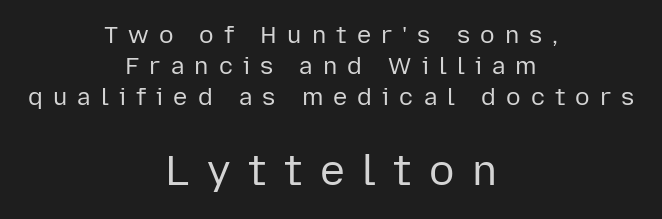
{"serif": "no", "italic": "no", "bold": "no", "weight": "regular", "width": "normal", "stroke_contrast": "low", "x_height": "medium", "monospaced": "no", "underline": "no", "align": "center", "line_spacing": "normal", "line_spacing_ratio": 1.3, "letter_spacing": "wide", "letter_spacing_em": 0.42, "larger_block": "second", "size_ratio": 1.75, "glyph_px": 42}
